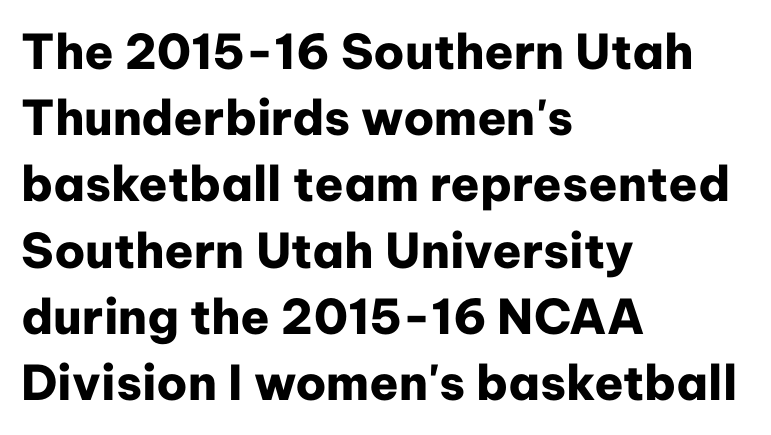
Q: Is the text bold? A: Yes.
Q: Is the text italic (slanted)? A: No, it is upright.
Q: Is the typeface a serif or a sans-serif typeface? A: Sans-serif.
Q: Is the text underlined? A: No.
Q: How is the paragraph aligned? A: Left-aligned.
Q: Is the spacing between letters normal or unusually wide? A: Normal.
Q: Is the spacing between lines tight, normal or loose? A: Normal.
Q: Width (condensed, normal, or wide)? A: Normal.
Q: Stroke contrast? A: Low.
Q: x-height? A: Medium.
Q: Monospaced? A: No.
